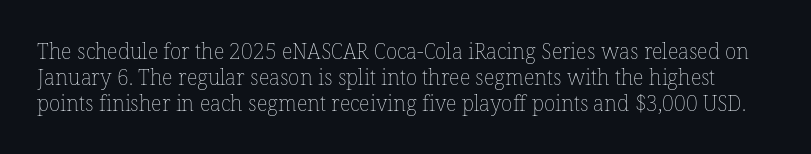
The image shows 21 px text type, upright; set line spacing 1.23x, normal letter spacing, not underlined.
